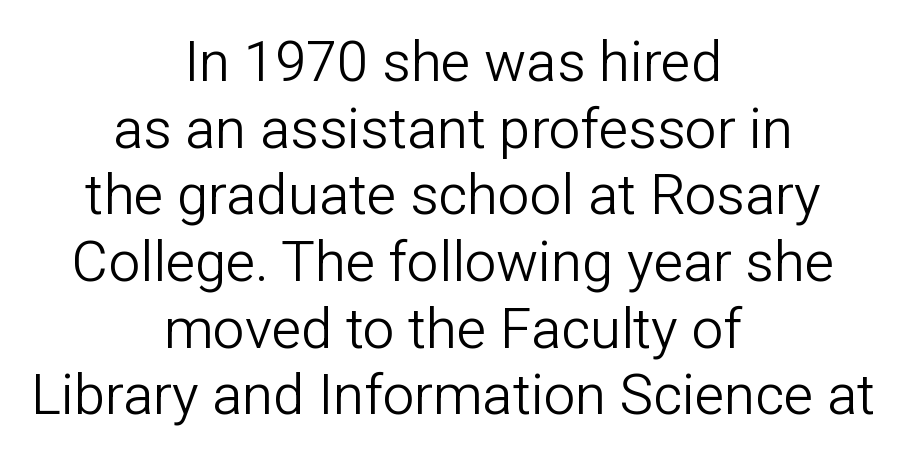
{"serif": "no", "italic": "no", "bold": "no", "weight": "light", "width": "normal", "stroke_contrast": "low", "x_height": "medium", "monospaced": "no", "underline": "no", "align": "center", "line_spacing_ratio": 1.19, "letter_spacing": "normal", "letter_spacing_em": 0.0, "glyph_px": 56}
